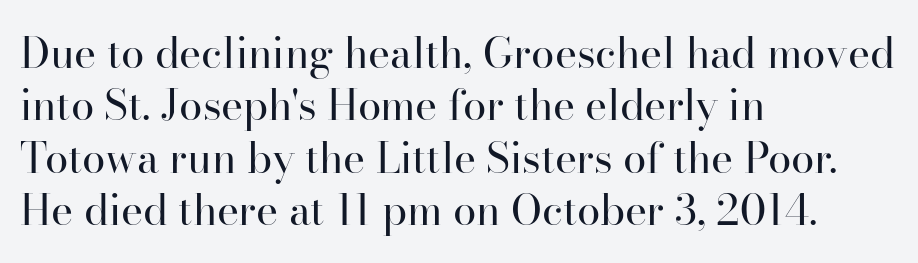
The image shows 42 px regular-weight serif type, upright; set left-aligned, normal line spacing (1.25x), normal letter spacing, not underlined; high stroke contrast and a small x-height.
